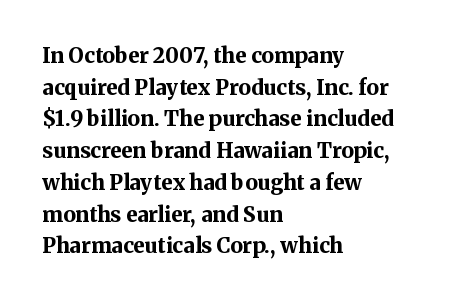
Q: Is the text bold? A: Yes.
Q: Is the text italic (slanted)? A: No, it is upright.
Q: Is the text underlined? A: No.
Q: How is the paragraph aligned? A: Left-aligned.
Q: Is the spacing between letters normal or unusually wide? A: Normal.
Q: Is the spacing between lines tight, normal or loose? A: Normal.
